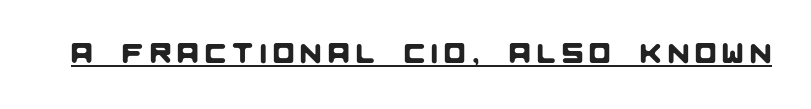
{"serif": "no", "width": "normal", "stroke_contrast": "low", "x_height": "large", "monospaced": "no", "underline": "yes", "letter_spacing": "wide", "letter_spacing_em": 0.23, "glyph_px": 28}
